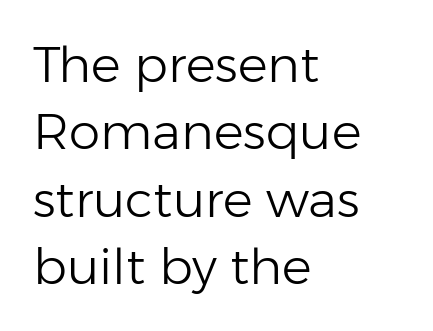
{"serif": "no", "italic": "no", "bold": "no", "weight": "light", "width": "normal", "stroke_contrast": "low", "x_height": "medium", "monospaced": "no", "underline": "no", "align": "left", "line_spacing": "normal", "line_spacing_ratio": 1.35, "letter_spacing": "normal", "letter_spacing_em": 0.0, "glyph_px": 50}
